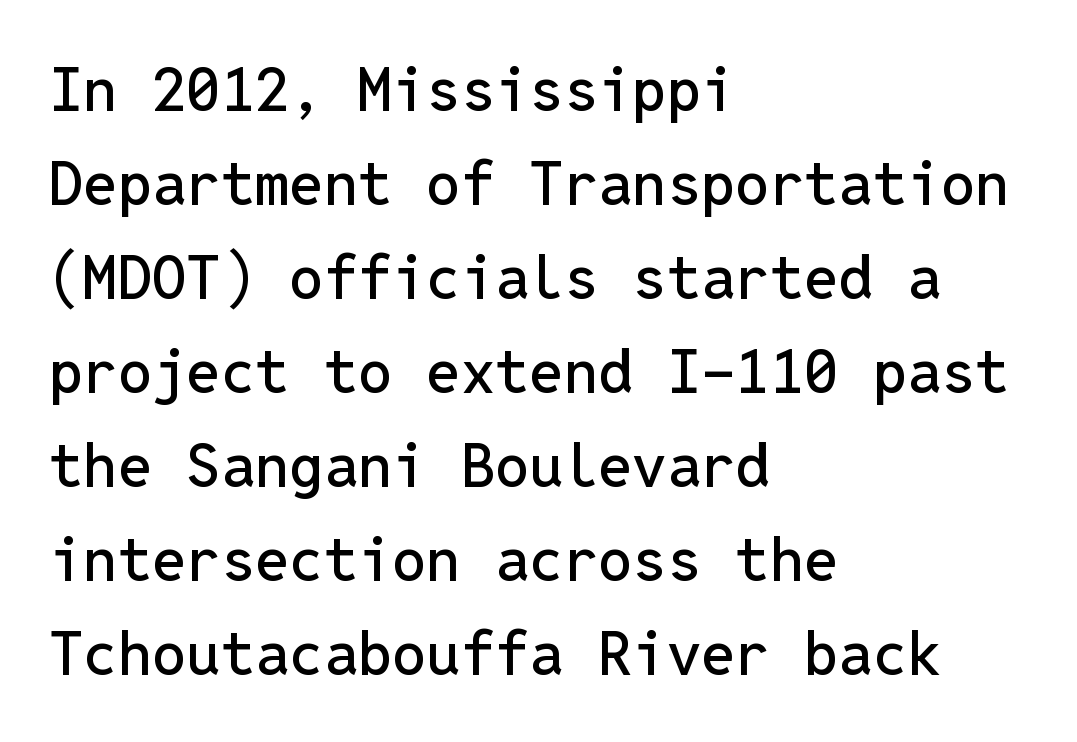
The image shows 61 px sans-serif type, upright, monospaced; set left-aligned, normal line spacing (1.54x), normal letter spacing, not underlined; low stroke contrast and a medium x-height.
